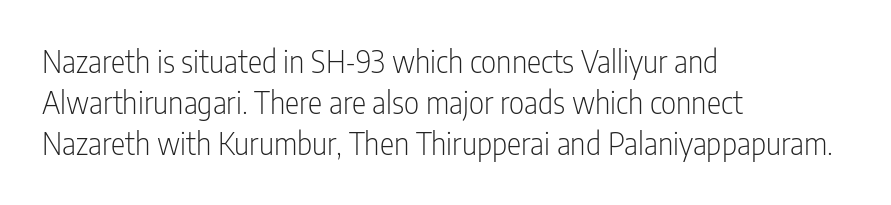
Q: Is the text bold? A: No.
Q: Is the text italic (slanted)? A: No, it is upright.
Q: Is the typeface a serif or a sans-serif typeface? A: Sans-serif.
Q: Is the text underlined? A: No.
Q: How is the paragraph aligned? A: Left-aligned.
Q: Is the spacing between letters normal or unusually wide? A: Normal.
Q: Is the spacing between lines tight, normal or loose? A: Normal.
Q: Width (condensed, normal, or wide)? A: Condensed.
Q: Stroke contrast? A: Low.
Q: x-height? A: Medium.
Q: Monospaced? A: No.
